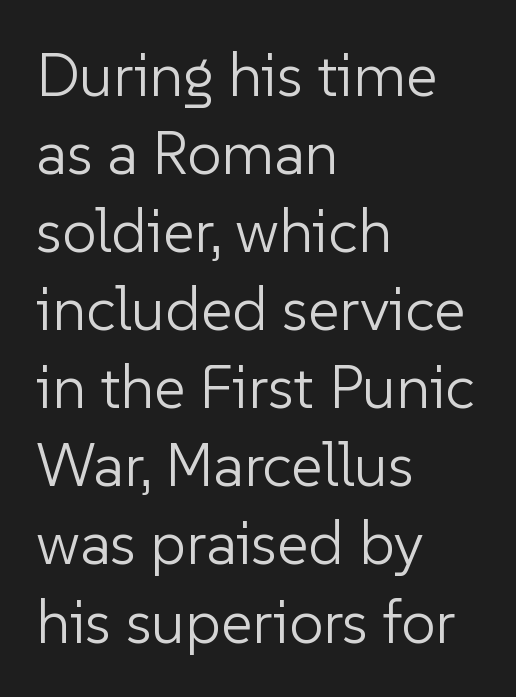
The image shows 61 px light sans-serif type, upright; set left-aligned, normal line spacing (1.28x), normal letter spacing, not underlined; low stroke contrast and a medium x-height.
